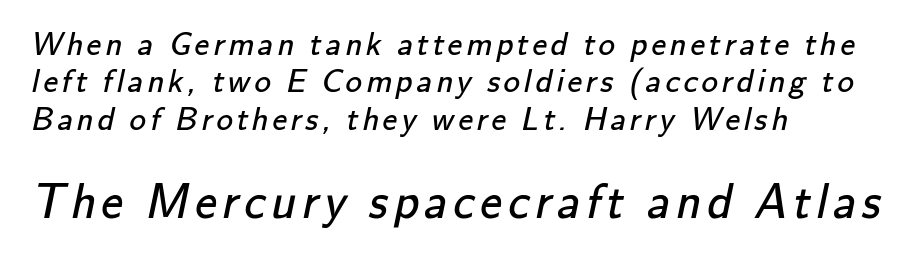
{"serif": "no", "bold": "no", "weight": "regular", "width": "normal", "stroke_contrast": "low", "x_height": "small", "monospaced": "no", "underline": "no", "align": "left", "line_spacing": "tight", "line_spacing_ratio": 1.13, "larger_block": "second", "size_ratio": 1.48, "glyph_px": 49}
